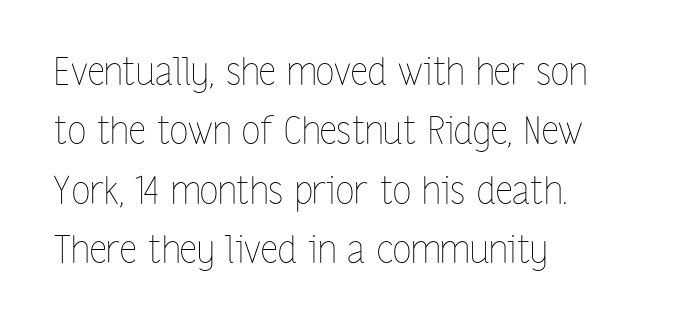
The image shows 38 px thin, condensed type, upright; set left-aligned, normal line spacing (1.56x), normal letter spacing, not underlined; low stroke contrast and a medium x-height.
